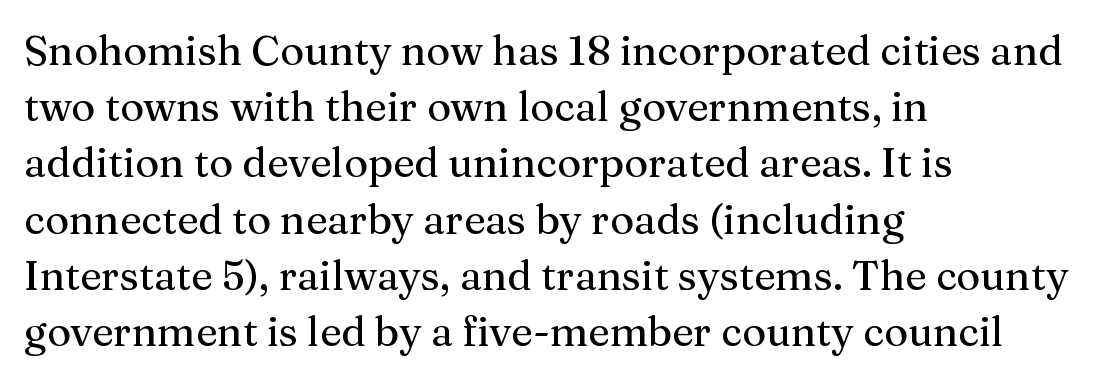
{"serif": "yes", "italic": "no", "width": "normal", "stroke_contrast": "medium", "x_height": "medium", "monospaced": "no", "underline": "no", "align": "left", "line_spacing": "normal", "line_spacing_ratio": 1.37, "letter_spacing": "normal", "letter_spacing_em": 0.0, "glyph_px": 41}
